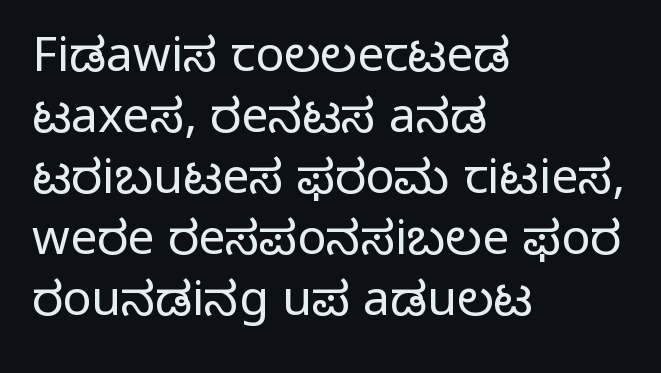
The image shows 48 px light sans-serif type, upright; set left-aligned, normal line spacing (1.27x), normal letter spacing, not underlined; low stroke contrast and a medium x-height.
